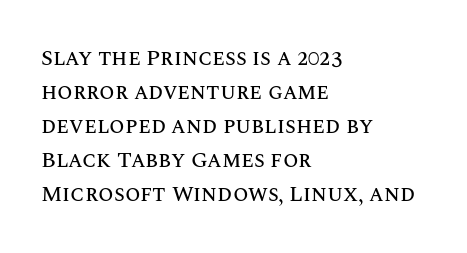
{"italic": "no", "underline": "no", "align": "left", "line_spacing": "normal", "line_spacing_ratio": 1.54, "letter_spacing": "normal", "letter_spacing_em": 0.0, "glyph_px": 22}
